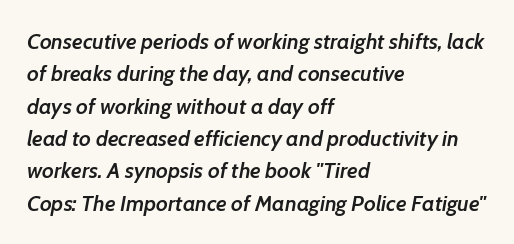
The image shows 22 px text type, italic (leaning right); set left-aligned, normal line spacing (1.47x), normal letter spacing, not underlined.
